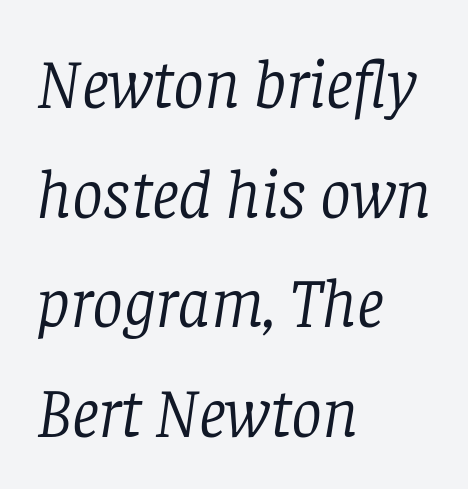
These lines were composed using italics. Clear beneath every line of the passage. The characters are drawn with everyday or finer stroke widths. Look at the tracking — it's just the regular setting, nothing added. Spacing verdict: proportional, widths tailored to each character. Stroke terminals: seriffed.
